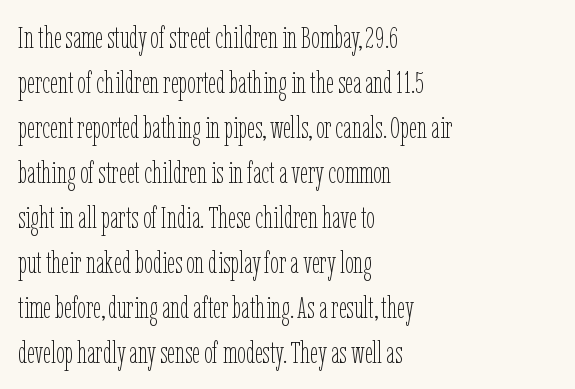
A quiet, ordinary-to-light weight characterises the typeface. This sample keeps an unexceptional amount of space between lines. Varying glyph widths throughout — classic text-font behaviour. Line starts are locked; line ends wander. Inter-character spacing is left at the font's built-in metrics. The lettering holds an erect, upright posture throughout.
